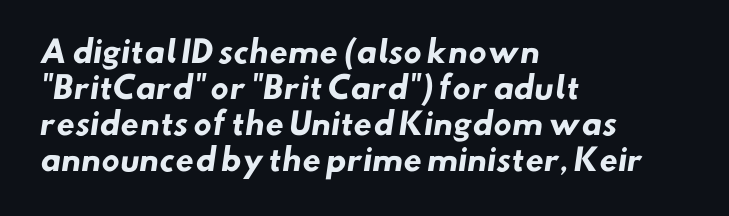
The image shows 30 px heavy sans-serif type; set left-aligned, line spacing 1.2x, normal letter spacing, not underlined; low stroke contrast and a small x-height.
